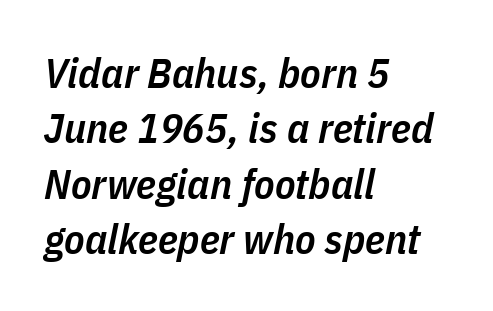
Italic: yes, the glyphs are oblique. Leading: standard. The area under the type is left untouched. Do the characters align in a grid? No, the font is proportional.
